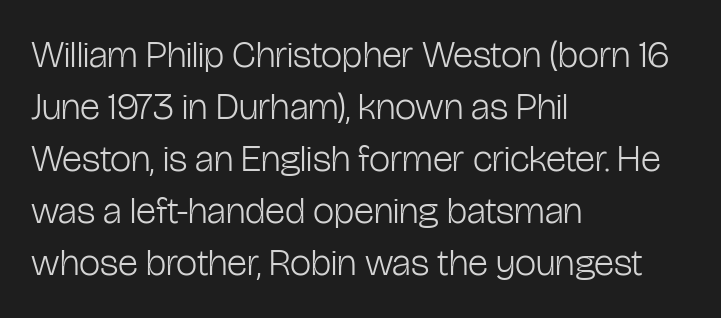
Is the type heavy? It reads as light-to-regular instead. These lines are rendered in a variable-pitch font. To sum up the face: it is a sans, with no serifs. Every row of glyphs begins at an identical x-position on the left.
